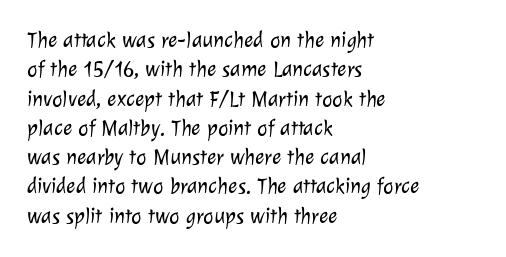
Caption: face not bold, strokes unweighted. How are the letters spaced? Ordinarily, with no added tracking. Summary of vertical rhythm: regular, with standard interline spacing. Plain, unruled lines of type. The paragraph has a hard left edge and a soft right edge.
